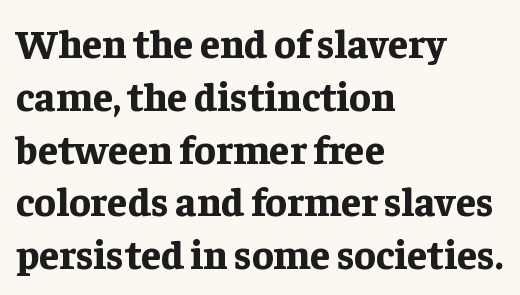
The image shows 40 px bold serif type, upright; set left-aligned, normal line spacing (1.32x), normal letter spacing, not underlined; low stroke contrast and a medium x-height.
